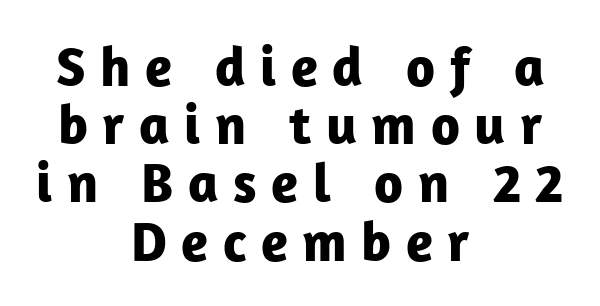
Serifs: no, the terminals of the letterforms are clean. Posture: upright roman. Casual observation: everything's sitting right in the middle. In terms of leading, this rendering errs on the cramped side.
